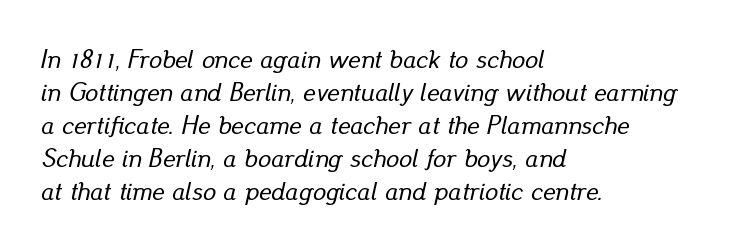
The specimen omits any rule beneath the text block's lines. Which margin do the lines hug? The left one — the right edge is uneven. Default kerning and tracking; the words read as compact shapes. Vertically, the passage feels balanced, rows spaced as you'd expect. Every character sits at an angle, as italics do.
